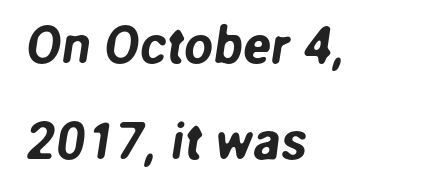
{"serif": "no", "width": "normal", "stroke_contrast": "low", "x_height": "medium", "monospaced": "no", "underline": "no", "align": "left", "line_spacing_ratio": 1.84, "letter_spacing": "normal", "letter_spacing_em": 0.0, "glyph_px": 52}
